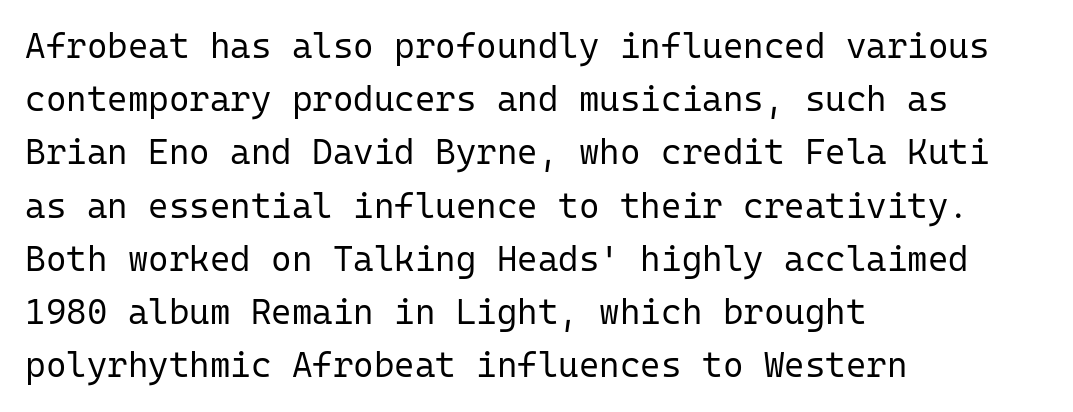
{"serif": "no", "italic": "no", "bold": "no", "weight": "regular", "width": "normal", "stroke_contrast": "low", "x_height": "medium", "monospaced": "yes", "underline": "no", "align": "left", "line_spacing": "normal", "line_spacing_ratio": 1.52, "letter_spacing": "normal", "letter_spacing_em": 0.0, "glyph_px": 35}
